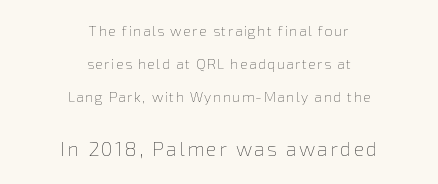
The image shows 20 px text type, upright; set centered, loose line spacing (2.34x), not underlined; the second (bottom) block is 1.43x larger.
